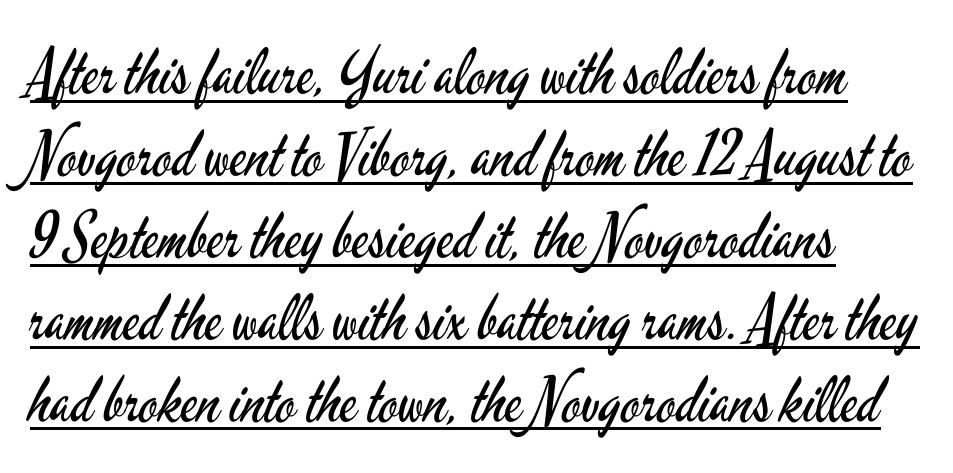
{"serif": "no", "bold": "no", "weight": "regular", "width": "condensed", "stroke_contrast": "low", "x_height": "small", "monospaced": "no", "underline": "yes", "line_spacing": "normal", "line_spacing_ratio": 1.3, "letter_spacing": "normal", "letter_spacing_em": 0.0, "glyph_px": 63}
